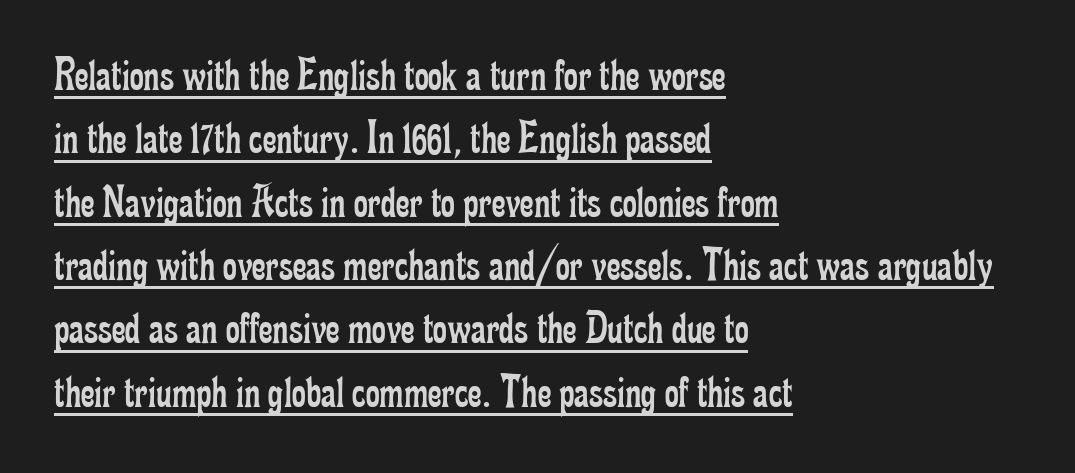
Line spacing here is normal. Rendered with straight, roman letterforms. The words here are underlined. Weight class: somewhere from thin through regular. The paragraph shown leans on its left margin. The designer went with a serif here, giving each stem small feet.
